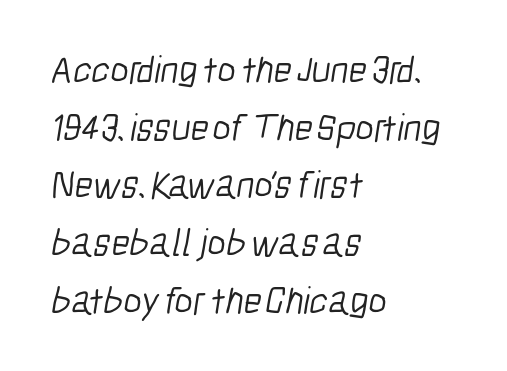
{"serif": "no", "bold": "no", "weight": "light", "width": "condensed", "stroke_contrast": "low", "x_height": "medium", "monospaced": "no", "underline": "no", "align": "left", "line_spacing": "normal", "line_spacing_ratio": 1.48, "letter_spacing": "normal", "letter_spacing_em": 0.0, "glyph_px": 39}
